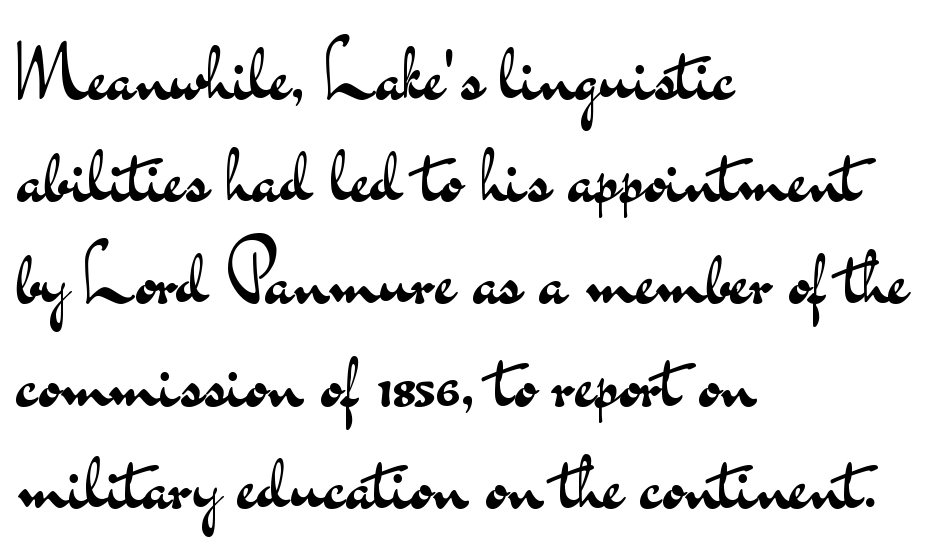
Q: Is the text bold? A: No.
Q: Is the text italic (slanted)? A: Yes.
Q: Is the typeface a serif or a sans-serif typeface? A: Sans-serif.
Q: Is the text underlined? A: No.
Q: How is the paragraph aligned? A: Left-aligned.
Q: Is the spacing between letters normal or unusually wide? A: Normal.
Q: Is the spacing between lines tight, normal or loose? A: Normal.
Q: Width (condensed, normal, or wide)? A: Wide.
Q: Stroke contrast? A: Medium.
Q: x-height? A: Small.
Q: Monospaced? A: No.
